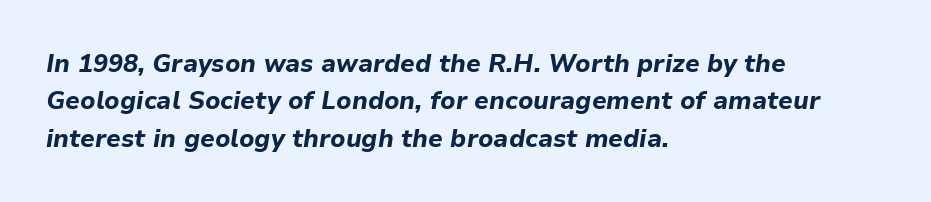
The image shows 25 px bold type, italic (leaning right); set left-aligned, normal line spacing (1.5x), normal letter spacing, not underlined.
